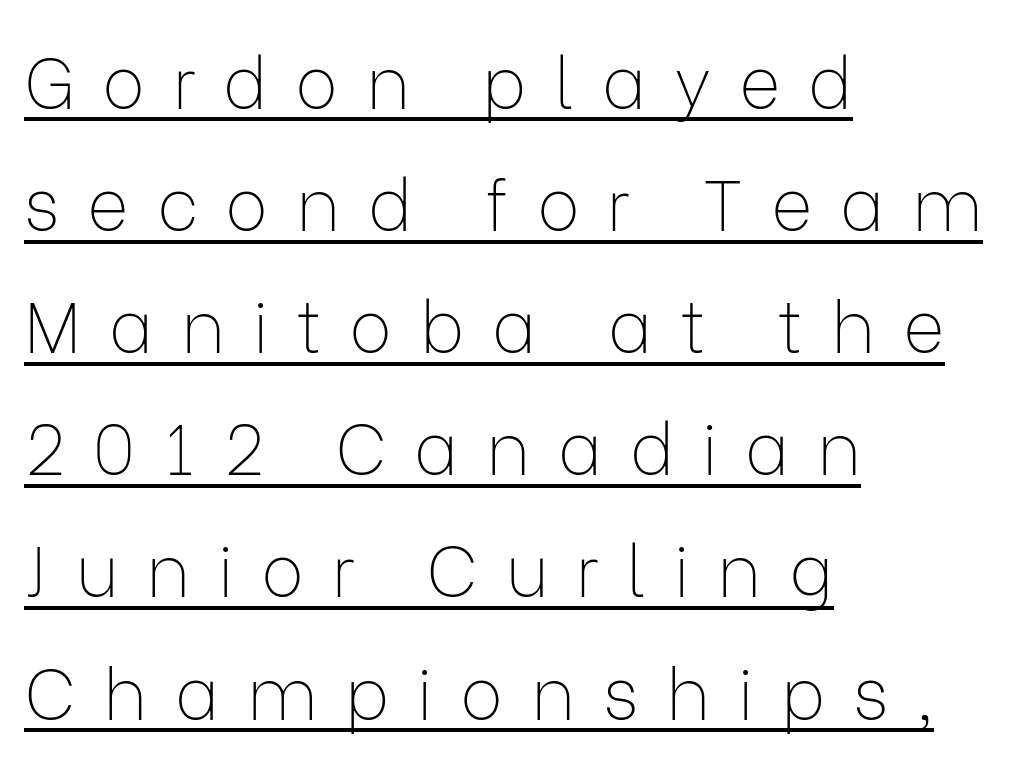
{"serif": "no", "italic": "no", "bold": "no", "weight": "thin", "width": "normal", "stroke_contrast": "low", "x_height": "medium", "monospaced": "no", "underline": "yes", "align": "left", "line_spacing_ratio": 1.72, "letter_spacing": "wide", "letter_spacing_em": 0.39, "glyph_px": 71}
